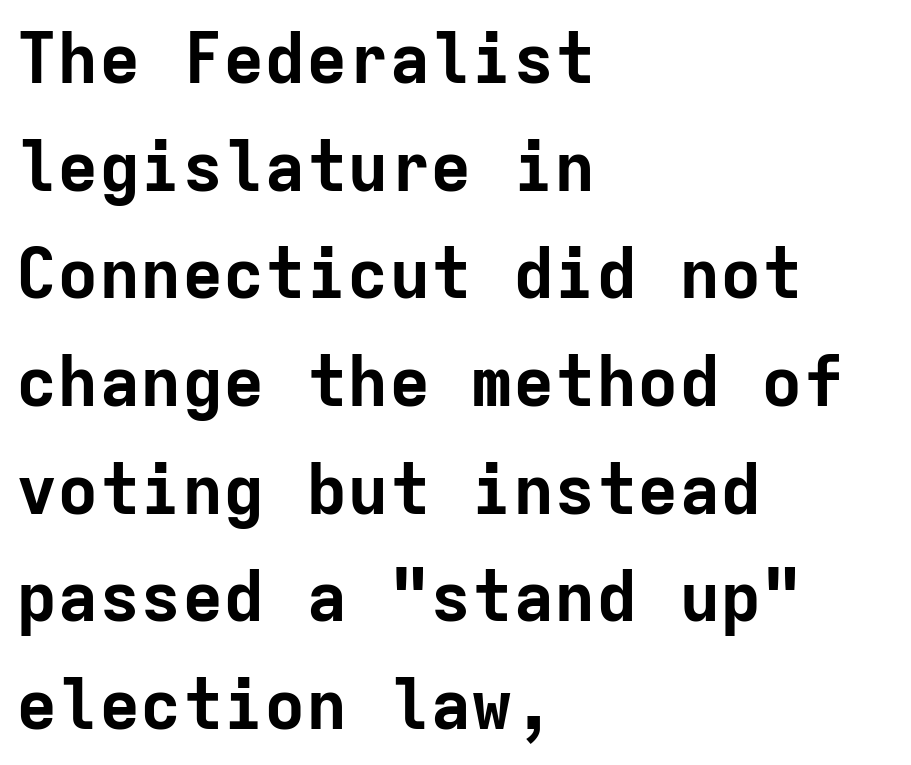
Does the copy run flush right? No — it runs flush left. Notice how descenders clear the ascenders below comfortably — that's standard leading. Upright lettering throughout. This rendering features lettering with no underline.
